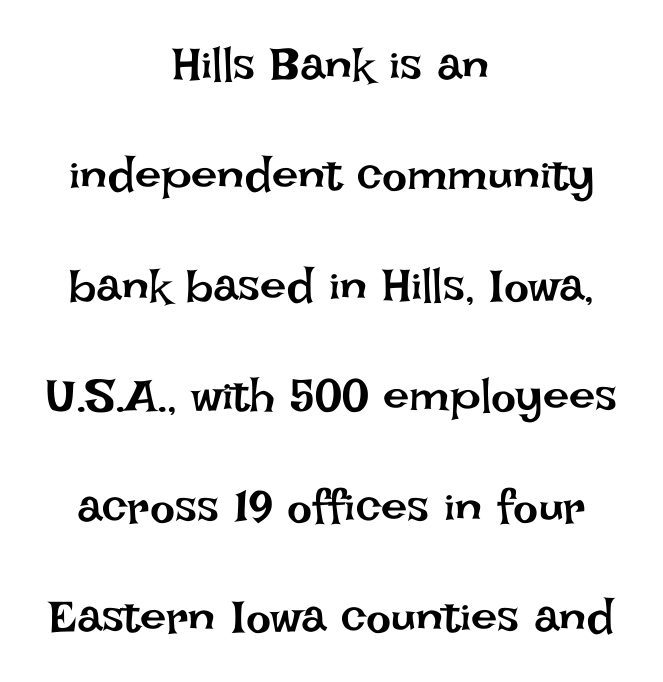
{"italic": "no", "bold": "no", "weight": "regular", "width": "normal", "stroke_contrast": "low", "x_height": "large", "monospaced": "no", "underline": "no", "align": "center", "line_spacing": "loose", "line_spacing_ratio": 2.35, "letter_spacing": "normal", "letter_spacing_em": 0.0, "glyph_px": 47}
